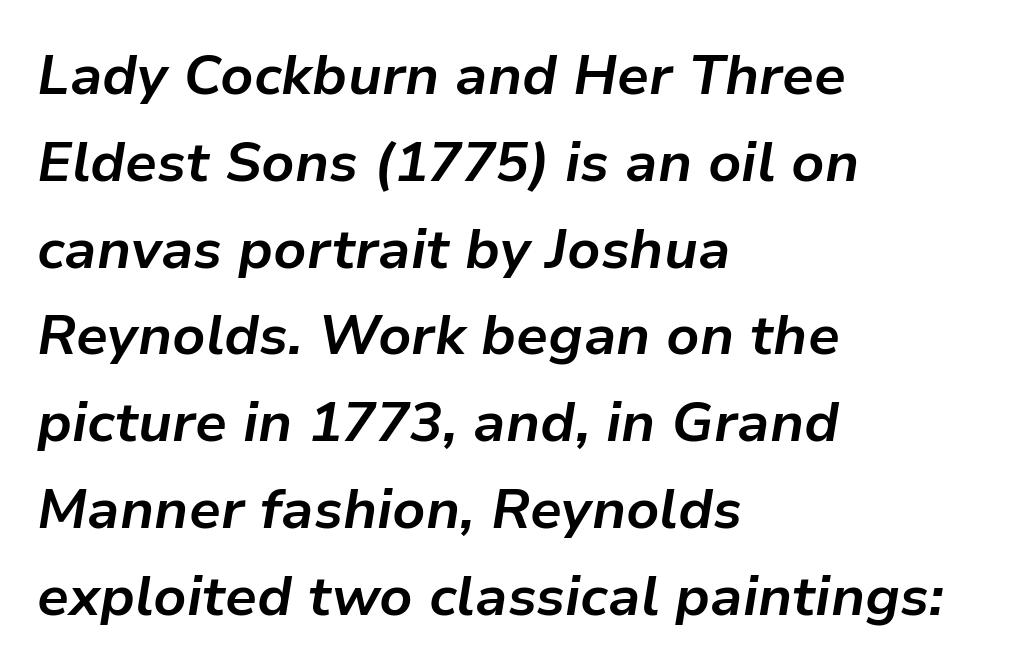
The image shows 56 px bold type, italic (leaning right); set left-aligned, normal line spacing (1.55x), normal letter spacing, not underlined; low stroke contrast and a medium x-height.
